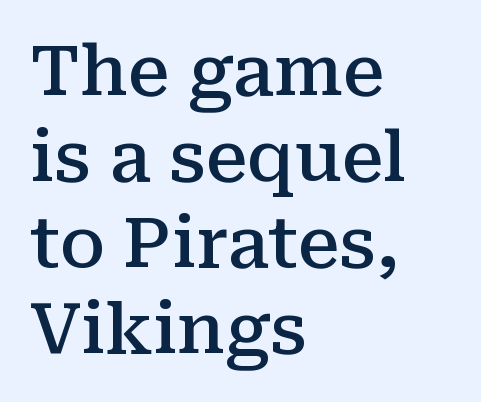
{"serif": "yes", "italic": "no", "bold": "semi", "weight": "semibold", "width": "normal", "stroke_contrast": "medium", "x_height": "medium", "monospaced": "no", "underline": "no", "align": "left", "line_spacing_ratio": 1.23, "letter_spacing": "normal", "letter_spacing_em": 0.0, "glyph_px": 70}
